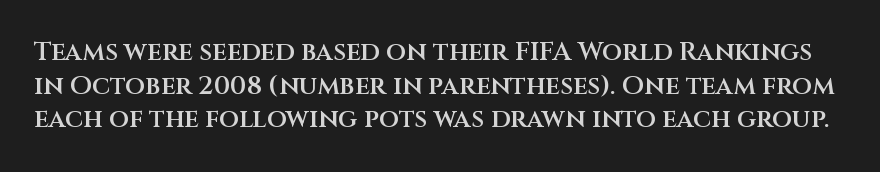
It's the straight-up-and-down kind of type. The strip under each line holds only bare page. Regular leading. Tracking value appears to be zero — textbook default spacing. Emphasis by weight is partial: semibold.
